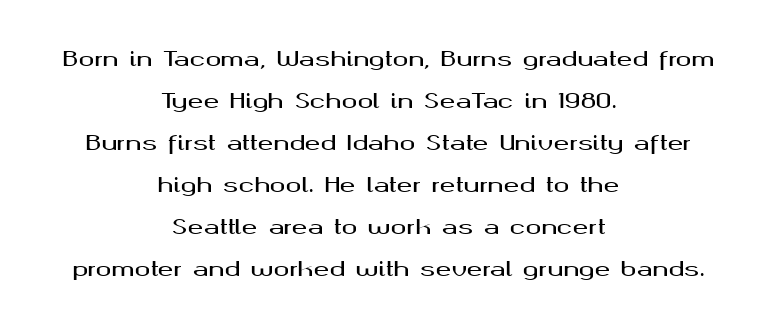
The image shows 21 px text type, upright; set centered, loose line spacing (2.0x), normal letter spacing, not underlined.
